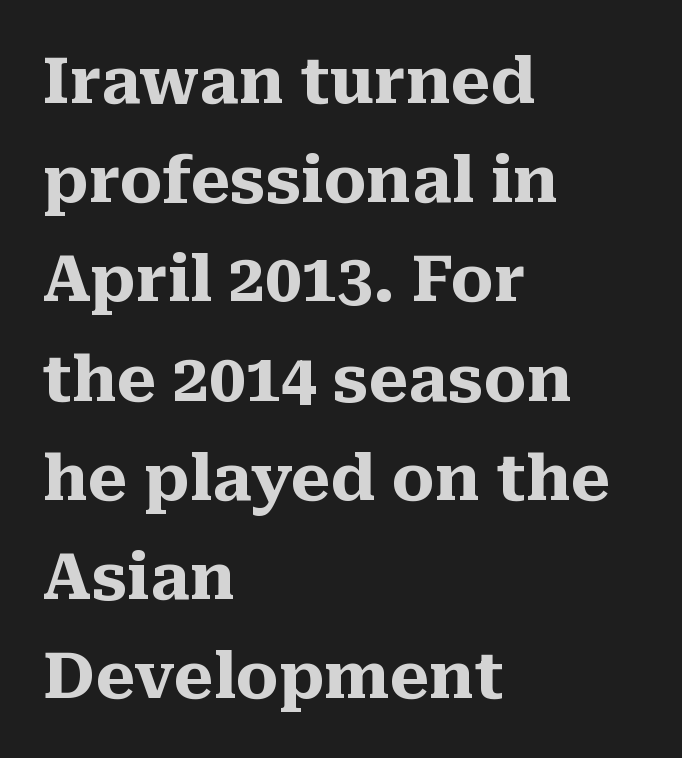
The paragraph shown leans on its left margin. Is the letter spacing exaggerated? No — it looks like the ordinary default. The rendering uses natural spacing where letterforms have individual widths. Is there any slant? The stems are plumb.
